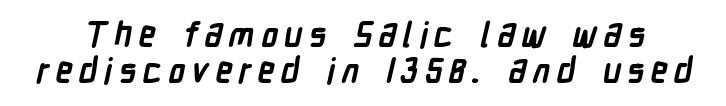
The image shows 34 px semibold, condensed sans-serif type; set tight line spacing (1.07x), not underlined; low stroke contrast and a medium x-height.
